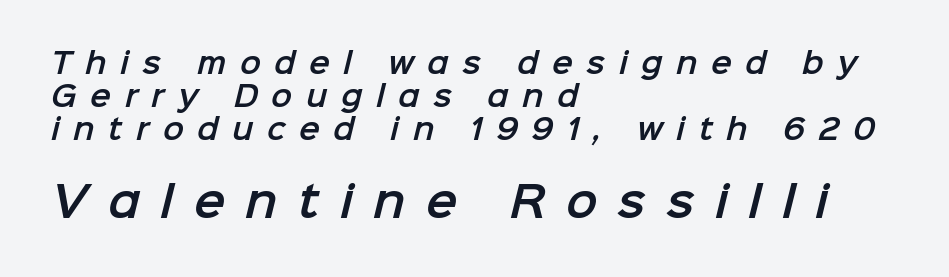
Check under the words: just untouched page. Compared with typical body copy, the letter spacing here is much looser. Nope, no serifs anywhere on these letters. In this sample the second text group is rendered at the bigger scale. Notice how the passage keeps a crisp vertical edge on the left only. Note the varied advance widths — an 'i' is clearly narrower than an 'm'.
